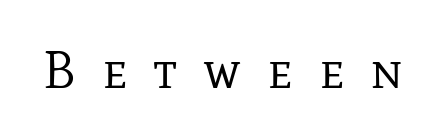
The image shows 53 px regular-weight serif type, upright; set unusually wide letter spacing (+0.49 em), not underlined; low stroke contrast and a medium x-height.
